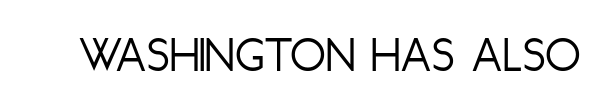
Character widths vary here, with narrow letters taking less room than wide ones. Just letters on the line, the space beneath them empty. No letter is thick-stroked: the sample isn't bold. Default kerning and tracking; the words read as compact shapes. A roman cut, with each character standing at attention.
